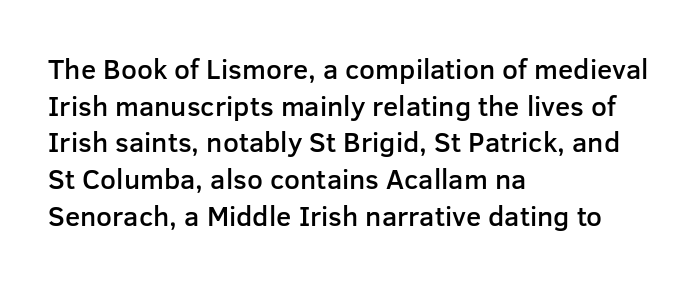
Q: Is the text bold? A: Semi-bold.
Q: Is the text italic (slanted)? A: No, it is upright.
Q: Is the typeface a serif or a sans-serif typeface? A: Sans-serif.
Q: Is the text underlined? A: No.
Q: How is the paragraph aligned? A: Left-aligned.
Q: Is the spacing between letters normal or unusually wide? A: Normal.
Q: Is the spacing between lines tight, normal or loose? A: Normal.
Q: Width (condensed, normal, or wide)? A: Normal.
Q: Stroke contrast? A: Low.
Q: x-height? A: Medium.
Q: Monospaced? A: No.
